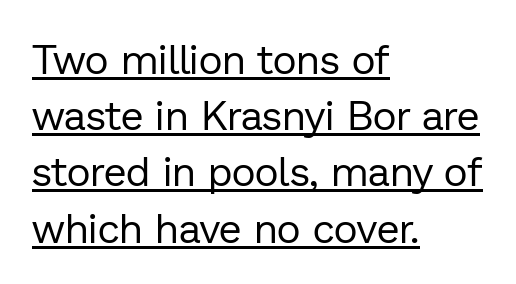
Horizontal alignment here is leftward, the default for most running prose. The letters stand upright; this is a roman face. Is the type heavy? It reads as light-to-regular instead. Tracking here is standard; glyphs follow each other at the usual distance. Classification — sans serif. The designer left line spacing at the default.
